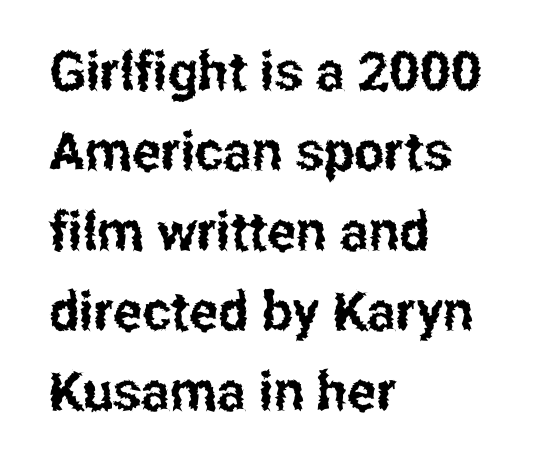
{"serif": "no", "italic": "no", "width": "condensed", "stroke_contrast": "low", "x_height": "medium", "monospaced": "no", "underline": "no", "align": "left", "line_spacing": "normal", "line_spacing_ratio": 1.48, "letter_spacing": "normal", "letter_spacing_em": 0.0, "glyph_px": 54}
